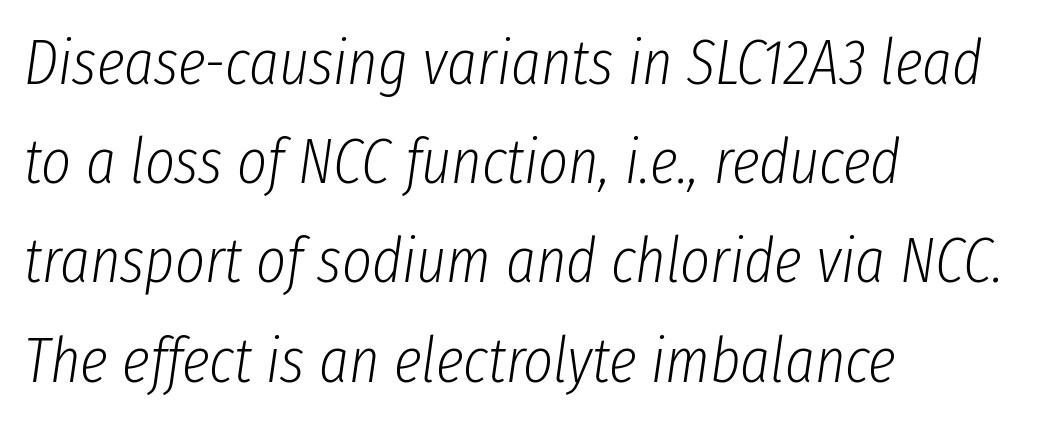
Looks like regular typesetting: each glyph gets only the width it needs. Does the copy run flush right? No — it runs flush left. Descenders are the only things crossing below the line. Standard letterfit; no display-style spreading of the glyphs. The font's italic variant was chosen for this text.
